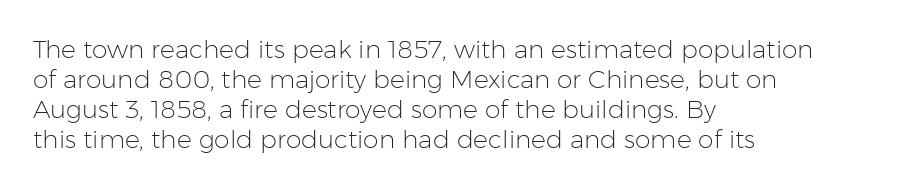
{"italic": "no", "bold": "no", "underline": "no", "align": "left", "line_spacing_ratio": 1.2, "letter_spacing": "normal", "letter_spacing_em": 0.0, "glyph_px": 25}
